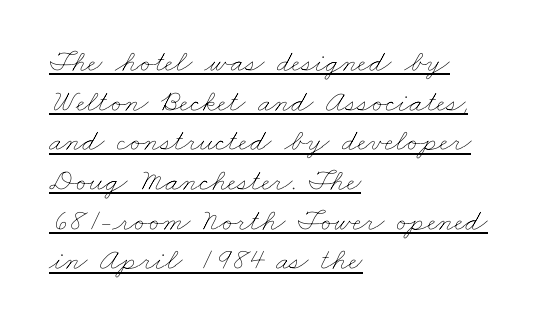
{"bold": "no", "weight": "thin", "width": "wide", "stroke_contrast": "low", "x_height": "small", "monospaced": "no", "underline": "yes", "align": "left", "line_spacing": "normal", "line_spacing_ratio": 1.28, "letter_spacing": "normal", "letter_spacing_em": 0.0, "glyph_px": 31}
